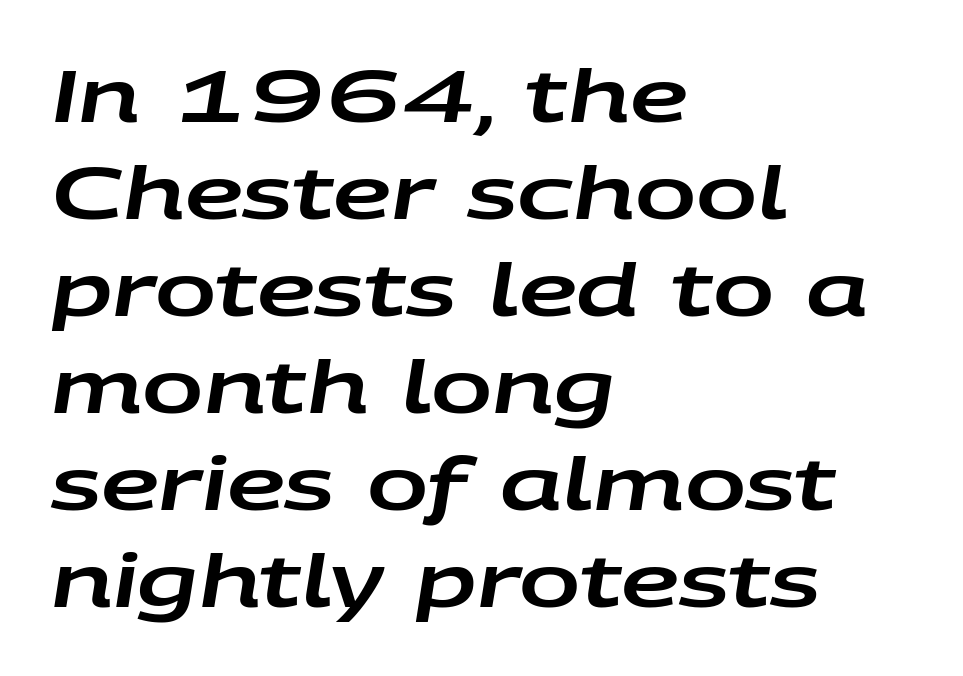
The image shows 73 px wide type, italic (leaning right); set left-aligned, normal line spacing (1.33x), normal letter spacing, not underlined; low stroke contrast and a large x-height.
